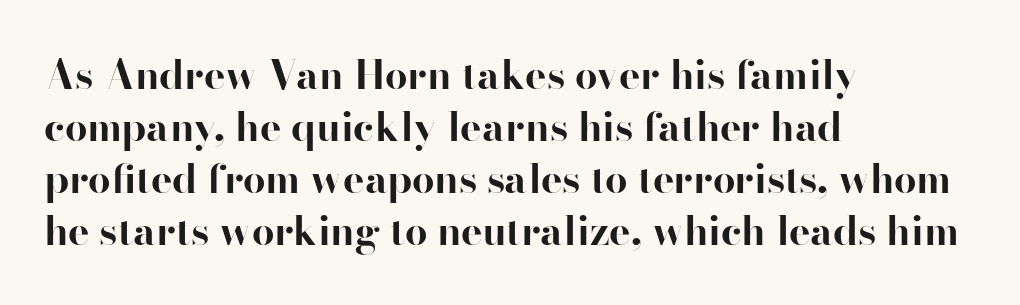
Q: Is the text bold? A: Yes.
Q: Is the text italic (slanted)? A: No, it is upright.
Q: Is the typeface a serif or a sans-serif typeface? A: Serif.
Q: Is the text underlined? A: No.
Q: How is the paragraph aligned? A: Left-aligned.
Q: Is the spacing between letters normal or unusually wide? A: Normal.
Q: Is the spacing between lines tight, normal or loose? A: Normal.
Q: Width (condensed, normal, or wide)? A: Normal.
Q: Stroke contrast? A: High.
Q: x-height? A: Small.
Q: Monospaced? A: No.
